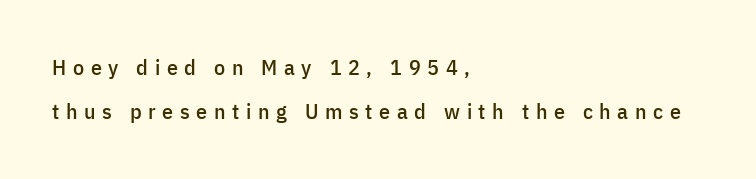
Q: Is the text italic (slanted)? A: No, it is upright.
Q: Is the text underlined? A: No.
Q: How is the paragraph aligned? A: Left-aligned.
Q: Is the spacing between letters normal or unusually wide? A: Unusually wide.
Q: Is the spacing between lines tight, normal or loose? A: Loose.
